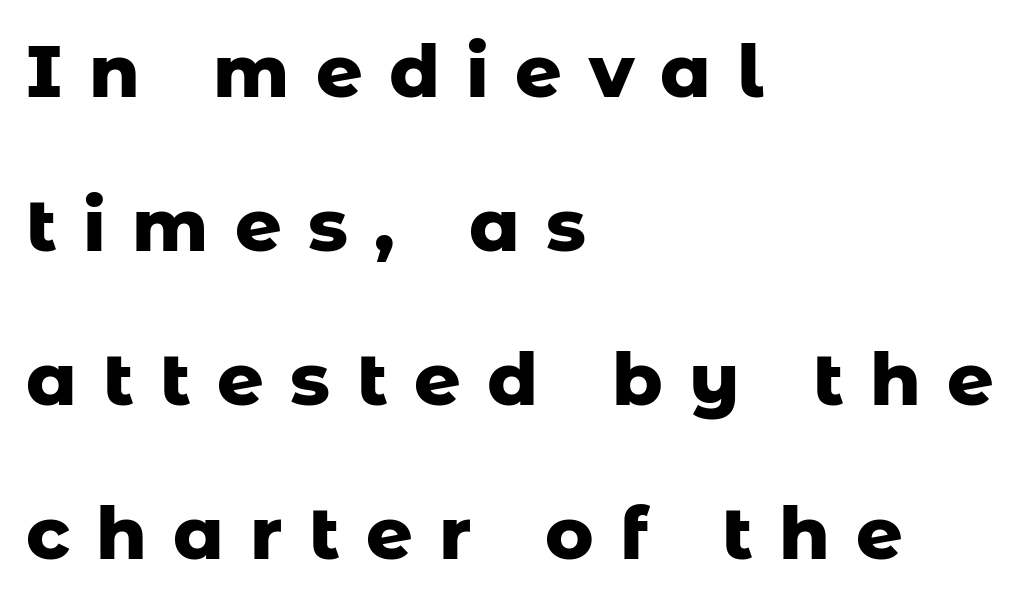
{"serif": "no", "italic": "no", "bold": "yes", "weight": "heavy", "width": "normal", "stroke_contrast": "low", "x_height": "medium", "monospaced": "no", "underline": "no", "align": "left", "line_spacing": "loose", "line_spacing_ratio": 2.11, "letter_spacing": "wide", "letter_spacing_em": 0.36, "glyph_px": 73}
